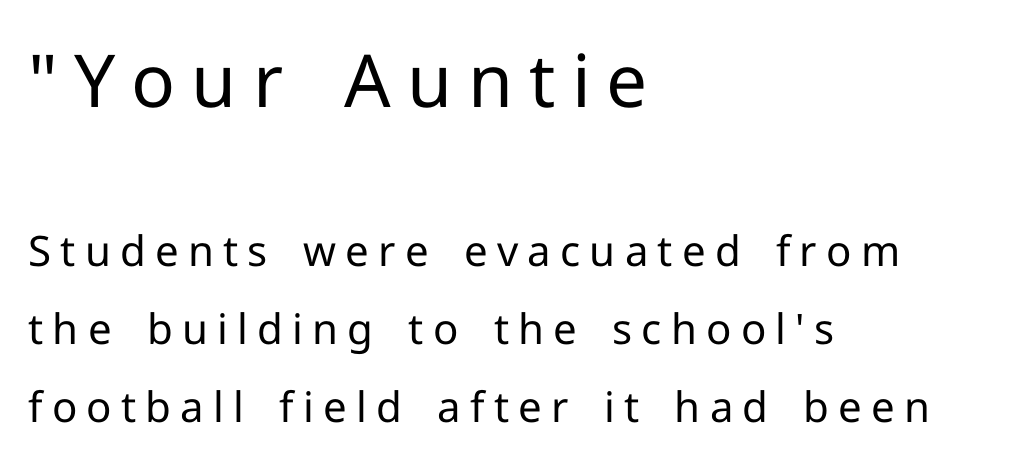
Q: Is the text bold? A: No.
Q: Is the text italic (slanted)? A: No, it is upright.
Q: Is the typeface a serif or a sans-serif typeface? A: Sans-serif.
Q: Is the text underlined? A: No.
Q: How is the paragraph aligned? A: Left-aligned.
Q: Is the spacing between letters normal or unusually wide? A: Unusually wide.
Q: Which block of text is set in a larger size, the first (top) or the second (bottom)? A: The first (top) one.
Q: Width (condensed, normal, or wide)? A: Normal.
Q: Stroke contrast? A: Low.
Q: x-height? A: Medium.
Q: Monospaced? A: No.
